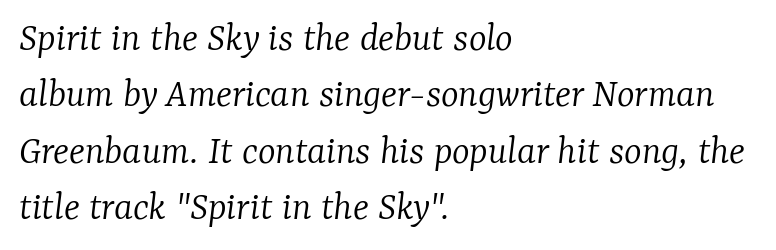
{"serif": "yes", "italic": "yes", "lean": "right", "slant_degrees": 7, "bold": "no", "weight": "light", "width": "normal", "stroke_contrast": "low", "x_height": "medium", "monospaced": "no", "underline": "no", "align": "left", "line_spacing": "normal", "line_spacing_ratio": 1.34, "letter_spacing": "normal", "letter_spacing_em": 0.0, "glyph_px": 42}
